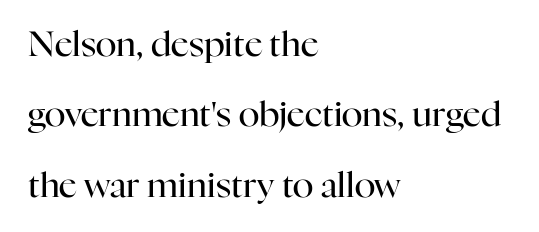
The lines in this sample share a left origin and differ only in where they stop. Character widths vary here, with narrow letters taking less room than wide ones. Each letter's strokes conclude with small projecting serifs. This sample uses an upright cut, with every glyph sitting square on the baseline.
